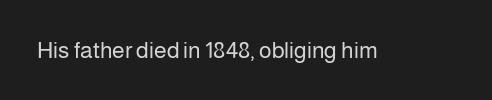
{"italic": "no", "bold": "no", "underline": "no", "letter_spacing": "normal", "letter_spacing_em": 0.0, "glyph_px": 23}
